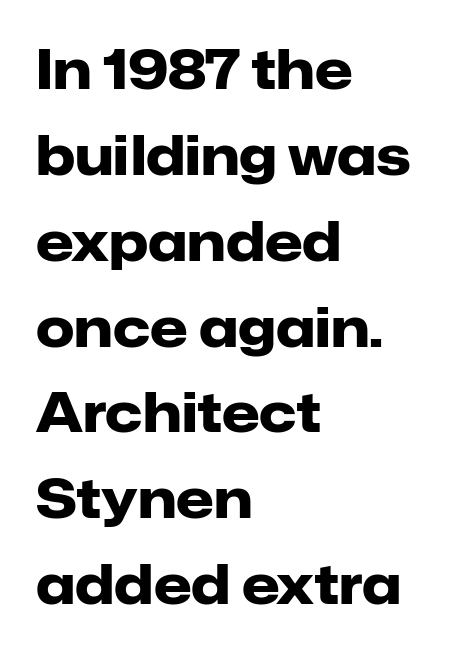
In CSS terms this would be text-align: left. On the weight axis this lands at bold, roughly 700. This sample has the flowing, uneven cadence of proportional lettering. Upright lettering throughout. In terms of letterspacing, this is plain default setting.
